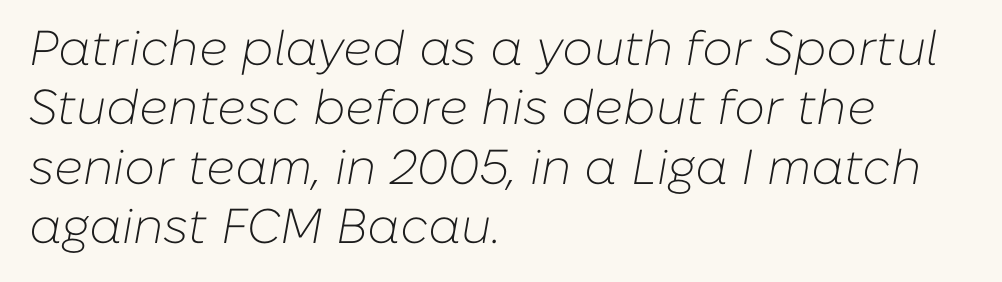
{"italic": "yes", "lean": "right", "slant_degrees": 10, "bold": "no", "weight": "light", "width": "normal", "stroke_contrast": "low", "x_height": "medium", "monospaced": "no", "underline": "no", "align": "left", "line_spacing_ratio": 1.21, "letter_spacing": "normal", "letter_spacing_em": 0.0, "glyph_px": 49}
